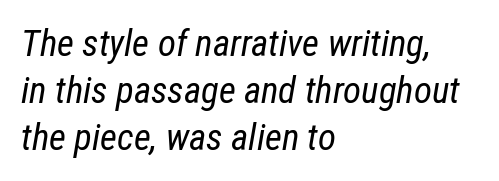
Q: Is the text bold? A: No.
Q: Is the text italic (slanted)? A: Yes, it leans right by about 12 degrees.
Q: Is the text underlined? A: No.
Q: How is the paragraph aligned? A: Left-aligned.
Q: Is the spacing between letters normal or unusually wide? A: Normal.
Q: Is the spacing between lines tight, normal or loose? A: Normal.
Q: Width (condensed, normal, or wide)? A: Condensed.
Q: Stroke contrast? A: Low.
Q: x-height? A: Medium.
Q: Monospaced? A: No.
